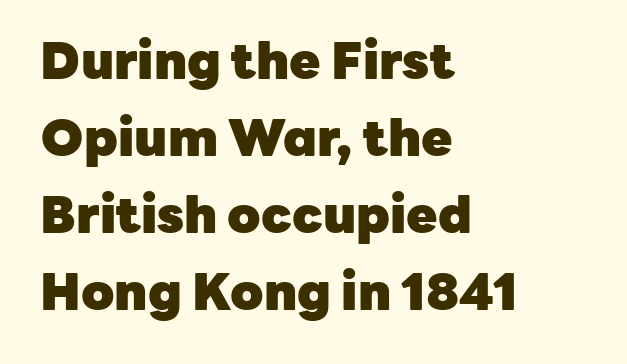
The image shows 51 px heavy sans-serif type, upright; set left-aligned, normal line spacing (1.51x), normal letter spacing, not underlined; low stroke contrast and a medium x-height.
